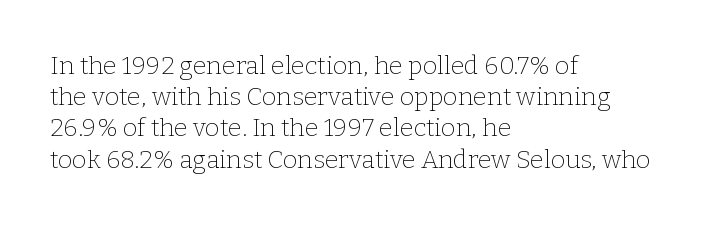
{"italic": "no", "bold": "no", "underline": "no", "align": "left", "line_spacing": "normal", "line_spacing_ratio": 1.25, "letter_spacing": "normal", "letter_spacing_em": 0.0, "glyph_px": 25}
